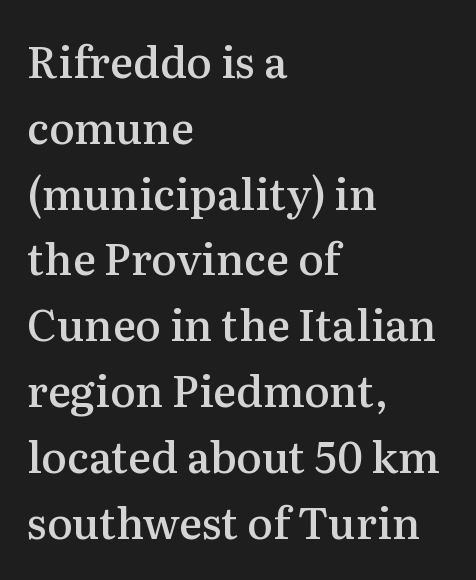
Posture: vertical. The line texture is even and compact thanks to regular tracking. The vertical gap from one line to the next is medium. Unmarked baselines from the first word to the last. Students, this is semibold: more ink than regular, less than bold. Do the characters align in a grid? No, the font is proportional.
